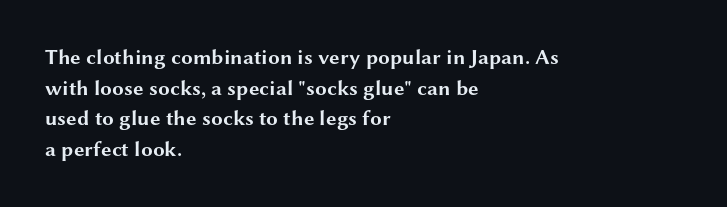
Glyph-to-glyph distance matches everyday printed text. If you drew a line through each stem, it would be perfectly vertical. Horizontal bands of white between lines are of average thickness. Type without underlining. The glyphs have the mass of a bold cut.
